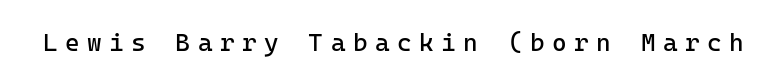
{"italic": "no", "bold": "no", "underline": "no", "letter_spacing": "wide", "letter_spacing_em": 0.3, "glyph_px": 25}
